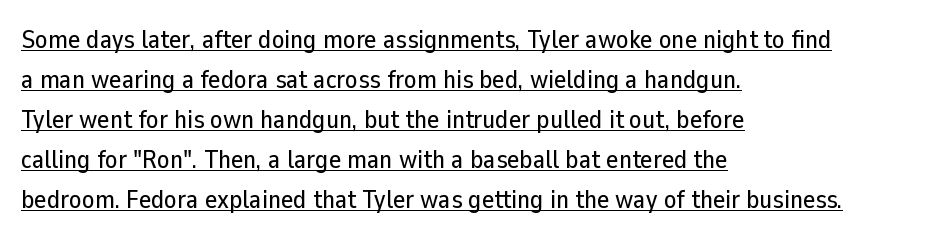
Q: Is the text italic (slanted)? A: No, it is upright.
Q: Is the text underlined? A: Yes.
Q: How is the paragraph aligned? A: Left-aligned.
Q: Is the spacing between letters normal or unusually wide? A: Normal.
Q: Is the spacing between lines tight, normal or loose? A: Normal.
